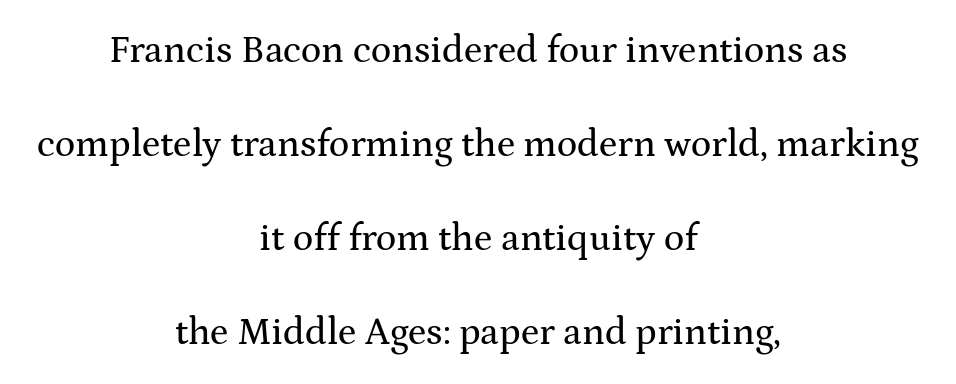
Are there feet on the stems? There are — it's a serif. Casual observation: everything's sitting right in the middle. This is roman type, the default non-slanted kind. The space directly below the letters is spotless. How would I describe the line gaps? Wide and relaxed.
